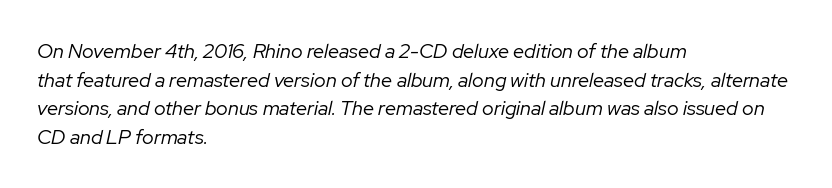
Q: Is the text bold? A: No.
Q: Is the text italic (slanted)? A: Yes, it leans right by about 12 degrees.
Q: Is the text underlined? A: No.
Q: How is the paragraph aligned? A: Left-aligned.
Q: Is the spacing between letters normal or unusually wide? A: Normal.
Q: Is the spacing between lines tight, normal or loose? A: Normal.
